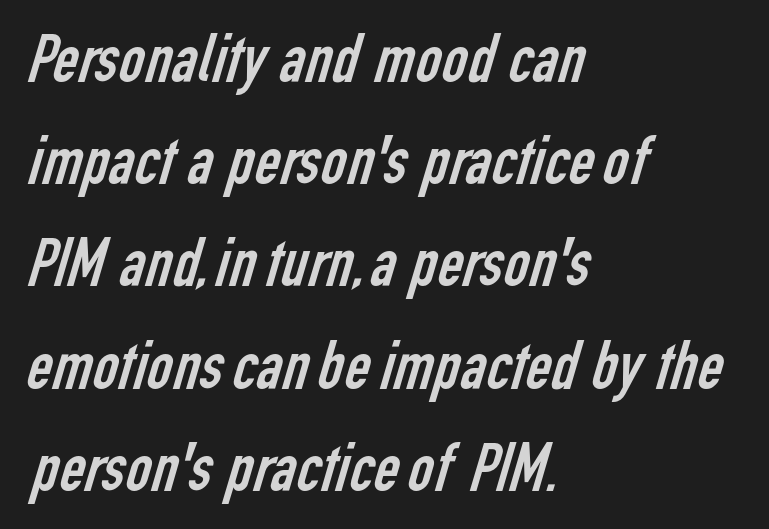
{"serif": "no", "bold": "no", "weight": "regular", "width": "condensed", "stroke_contrast": "low", "x_height": "medium", "monospaced": "no", "underline": "no", "align": "left", "line_spacing": "normal", "line_spacing_ratio": 1.46, "letter_spacing": "normal", "letter_spacing_em": 0.0, "glyph_px": 70}
